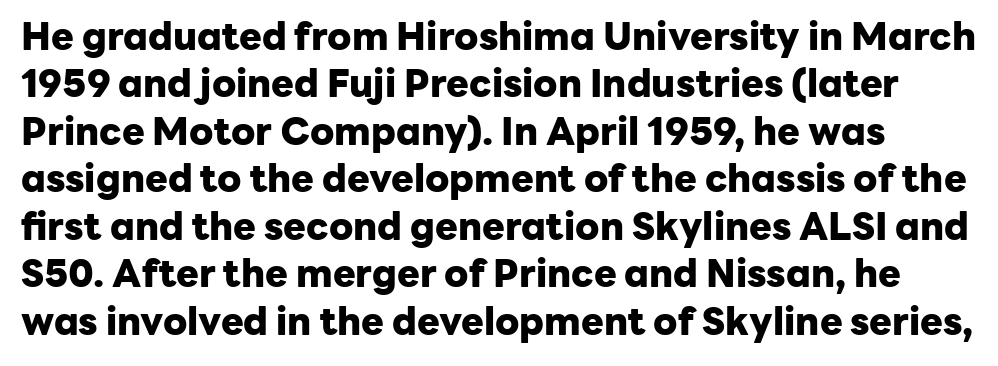
The image shows 38 px heavy sans-serif type, upright; set normal line spacing (1.25x), normal letter spacing, not underlined; low stroke contrast and a medium x-height.
